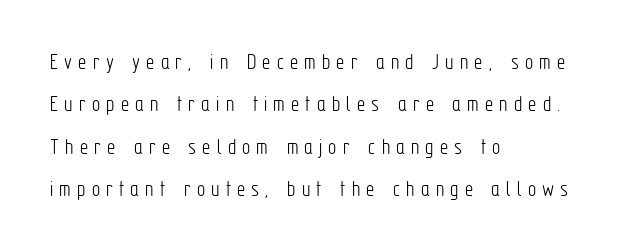
{"italic": "no", "bold": "no", "underline": "no", "align": "left", "line_spacing_ratio": 1.84, "letter_spacing": "wide", "letter_spacing_em": 0.27, "glyph_px": 23}
